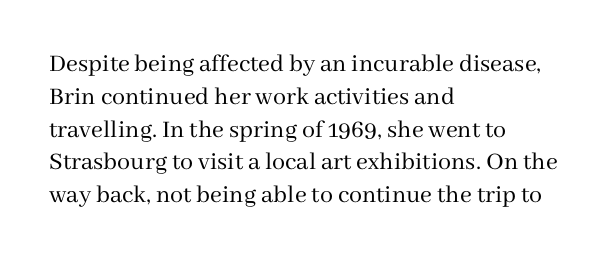
The image shows 26 px text type, upright; set left-aligned, normal line spacing (1.26x), normal letter spacing, not underlined.
